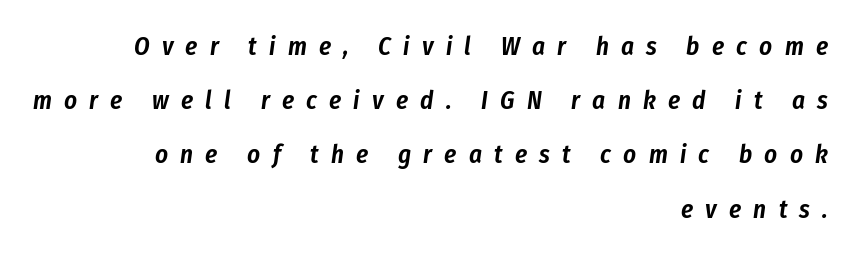
If you drew a ruler down the right edge, every line would touch it. Letter spacing: wide. In terms of posture, this sample is oblique. The baseline area is clear.
